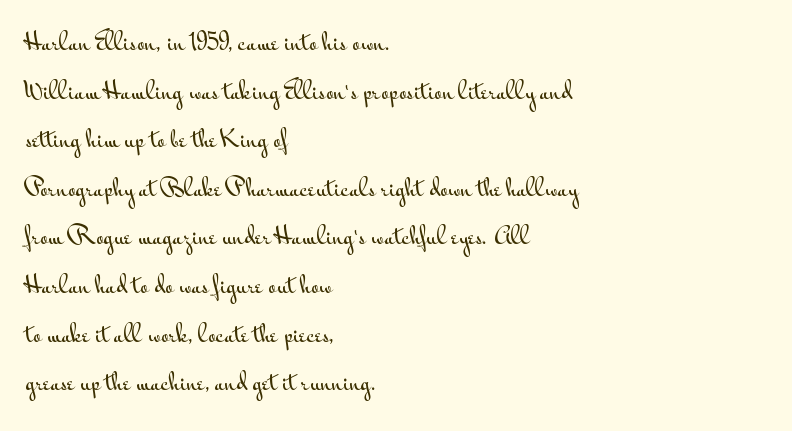
The image shows 22 px text type; set left-aligned, loose line spacing (2.21x), normal letter spacing, not underlined.
